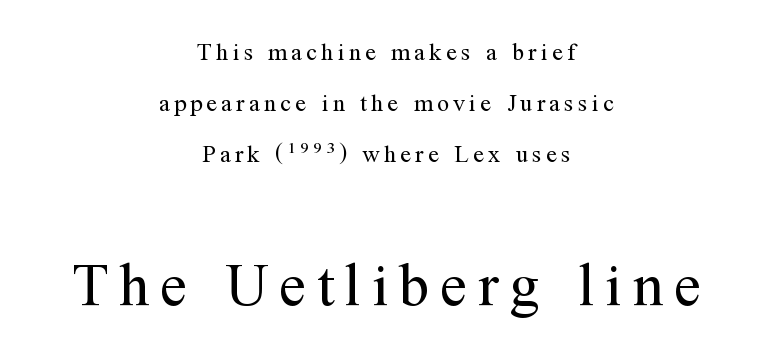
The image shows 60 px regular-weight serif type, upright; set centered, loose line spacing (2.13x), not underlined; the second (bottom) block is 2.5x larger; medium stroke contrast and a medium x-height.
